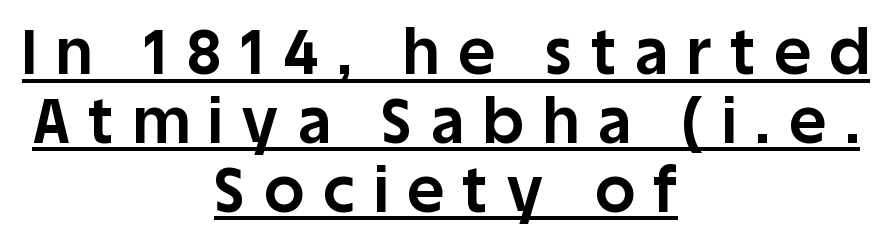
Q: Is the text bold? A: Yes.
Q: Is the text italic (slanted)? A: No, it is upright.
Q: Is the typeface a serif or a sans-serif typeface? A: Sans-serif.
Q: Is the text underlined? A: Yes.
Q: How is the paragraph aligned? A: Centered.
Q: Is the spacing between letters normal or unusually wide? A: Unusually wide.
Q: Is the spacing between lines tight, normal or loose? A: Tight.
Q: Width (condensed, normal, or wide)? A: Normal.
Q: Stroke contrast? A: Low.
Q: x-height? A: Large.
Q: Monospaced? A: No.
